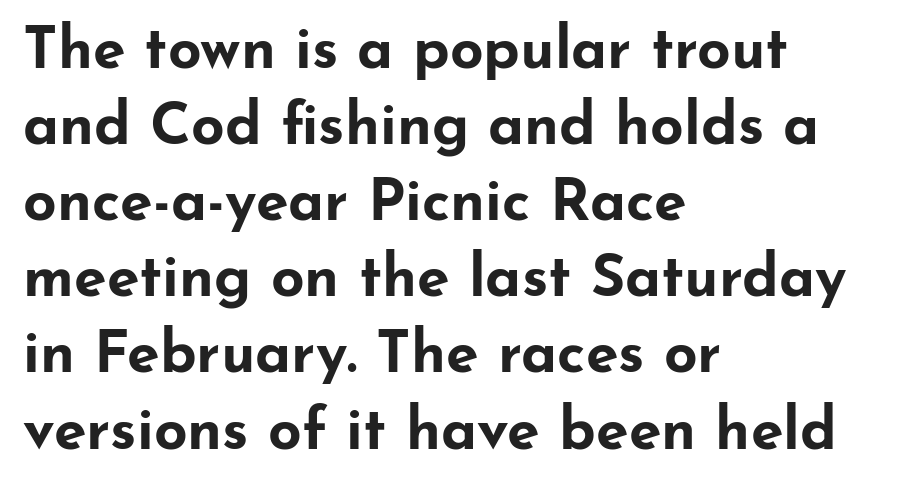
{"serif": "no", "italic": "no", "bold": "yes", "weight": "bold", "width": "wide", "stroke_contrast": "low", "x_height": "small", "monospaced": "no", "underline": "no", "align": "left", "line_spacing": "normal", "line_spacing_ratio": 1.29, "letter_spacing": "normal", "letter_spacing_em": 0.0, "glyph_px": 59}
